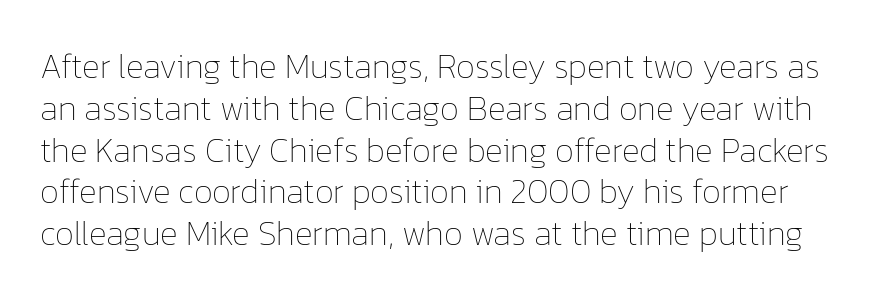
This sample uses an upright cut, with every glyph sitting square on the baseline. The specimen omits any rule beneath the text block's lines. These lines keep a tight, regular rhythm from letter to letter. No chunkiness to these letters — they're not bold. You could not count columns in this text — the font is proportionally spaced.
